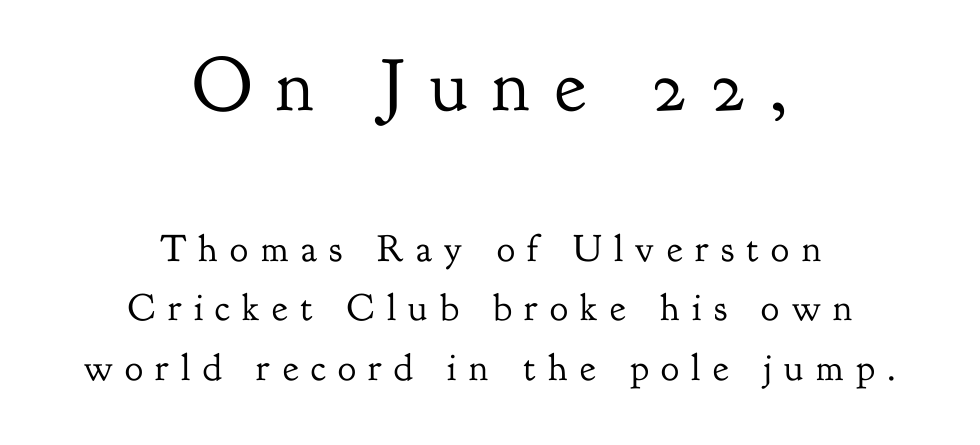
Q: Is the text bold? A: No.
Q: Is the text italic (slanted)? A: No, it is upright.
Q: Is the typeface a serif or a sans-serif typeface? A: Serif.
Q: Is the text underlined? A: No.
Q: How is the paragraph aligned? A: Centered.
Q: Is the spacing between letters normal or unusually wide? A: Unusually wide.
Q: Is the spacing between lines tight, normal or loose? A: Normal.
Q: Which block of text is set in a larger size, the first (top) or the second (bottom)? A: The first (top) one.
Q: Width (condensed, normal, or wide)? A: Normal.
Q: Stroke contrast? A: Low.
Q: x-height? A: Small.
Q: Monospaced? A: No.
